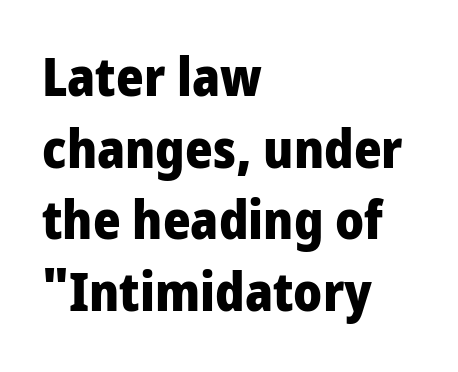
Spacing verdict: proportional, widths tailored to each character. Type without underlining. Every stem runs plumb, perpendicular to the baseline. Chunky letters — that's bold for sure. Spacing between characters is what you'd get straight out of the box.
